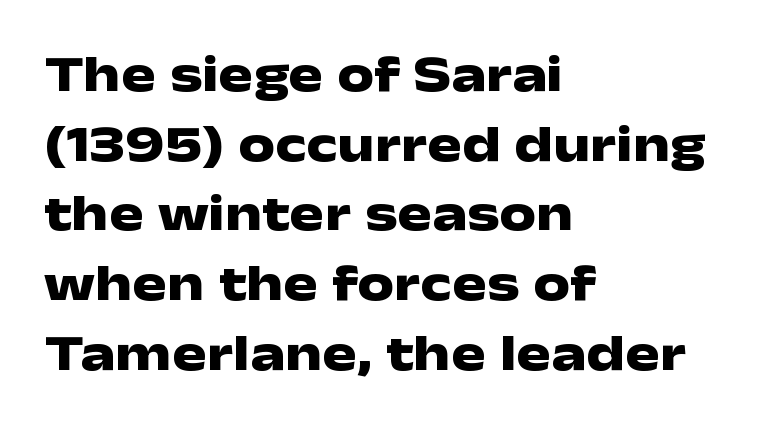
This is heavy type, rendered in bold. The passage shown stacks its lines at a standard gap. Underlining? Definitely not there. Upright lettering throughout.
